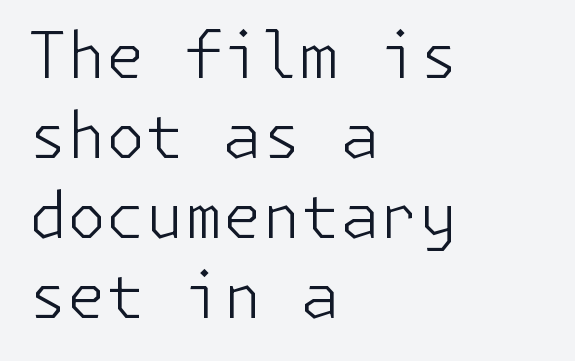
Q: Is the text bold? A: No.
Q: Is the text italic (slanted)? A: No, it is upright.
Q: Is the typeface a serif or a sans-serif typeface? A: Sans-serif.
Q: Is the text underlined? A: No.
Q: How is the paragraph aligned? A: Left-aligned.
Q: Is the spacing between letters normal or unusually wide? A: Normal.
Q: Is the spacing between lines tight, normal or loose? A: Normal.
Q: Width (condensed, normal, or wide)? A: Normal.
Q: Stroke contrast? A: Low.
Q: x-height? A: Medium.
